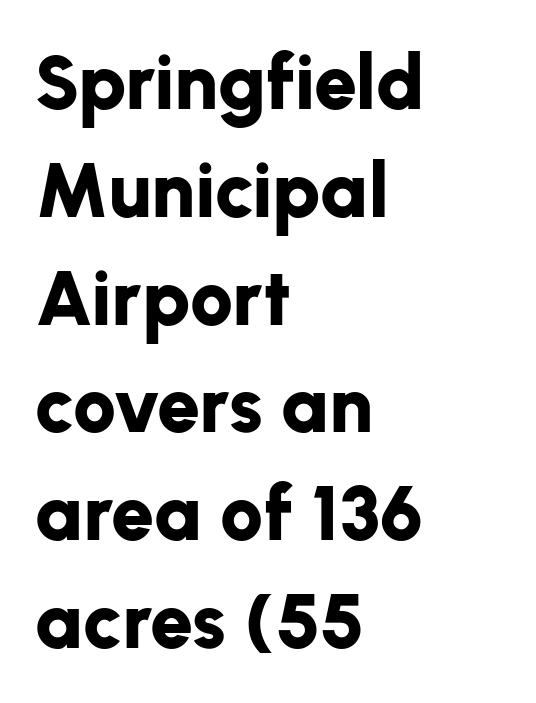
The image shows 77 px bold sans-serif type, upright; set left-aligned, normal line spacing (1.4x), normal letter spacing, not underlined; low stroke contrast and a medium x-height.
